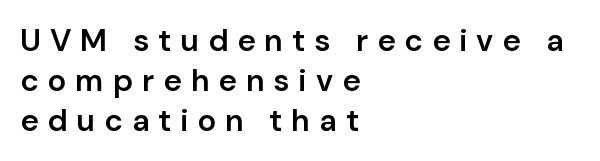
The image shows 31 px semibold sans-serif type, upright; set left-aligned, normal line spacing (1.29x), unusually wide letter spacing (+0.29 em), not underlined; low stroke contrast and a medium x-height.
